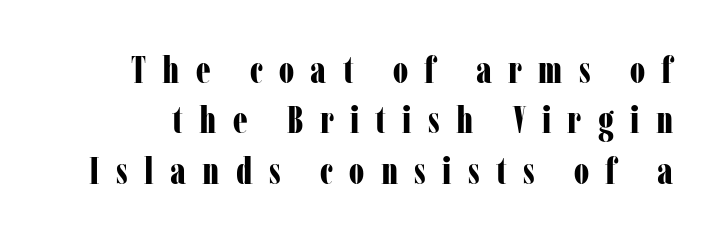
{"serif": "yes", "italic": "no", "bold": "yes", "weight": "bold", "width": "condensed", "stroke_contrast": "low", "x_height": "medium", "monospaced": "no", "underline": "no", "line_spacing": "normal", "line_spacing_ratio": 1.36, "letter_spacing": "wide", "letter_spacing_em": 0.44, "glyph_px": 37}
